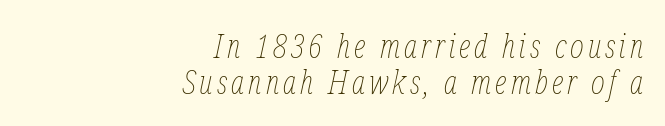
{"italic": "yes", "lean": "right", "slant_degrees": 12, "bold": "no", "weight": "thin", "width": "condensed", "stroke_contrast": "low", "x_height": "medium", "monospaced": "no", "underline": "no", "align": "right", "line_spacing": "tight", "line_spacing_ratio": 1.09, "glyph_px": 33}
